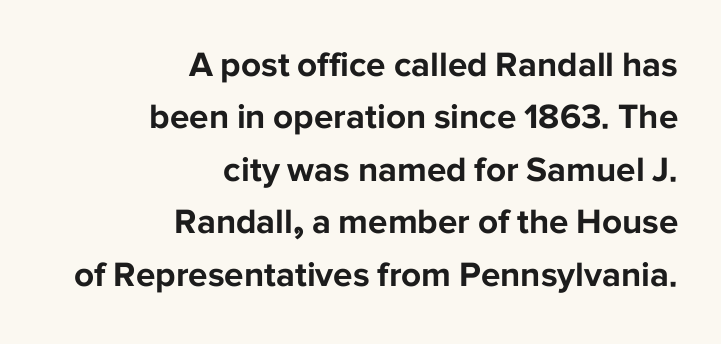
Q: Is the text bold? A: Yes.
Q: Is the text italic (slanted)? A: No, it is upright.
Q: Is the typeface a serif or a sans-serif typeface? A: Sans-serif.
Q: Is the text underlined? A: No.
Q: How is the paragraph aligned? A: Right-aligned.
Q: Is the spacing between letters normal or unusually wide? A: Normal.
Q: Is the spacing between lines tight, normal or loose? A: Normal.
Q: Width (condensed, normal, or wide)? A: Normal.
Q: Stroke contrast? A: Low.
Q: x-height? A: Medium.
Q: Monospaced? A: No.
